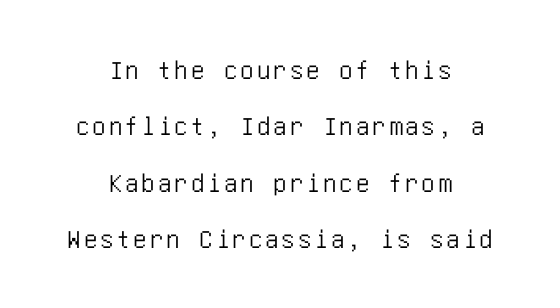
Q: Is the text italic (slanted)? A: No, it is upright.
Q: Is the text underlined? A: No.
Q: How is the paragraph aligned? A: Centered.
Q: Is the spacing between lines tight, normal or loose? A: Loose.
